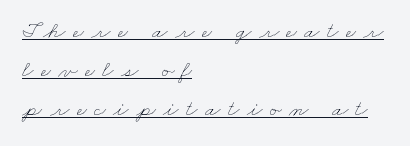
{"bold": "no", "underline": "yes", "align": "left", "line_spacing": "normal", "line_spacing_ratio": 1.69, "letter_spacing": "wide", "letter_spacing_em": 0.31, "glyph_px": 23}
